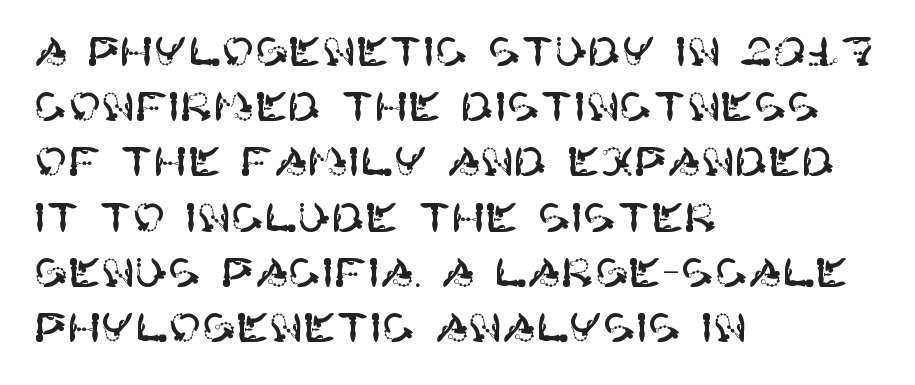
The image shows 40 px sans-serif type, upright; set left-aligned, normal line spacing (1.38x), normal letter spacing, not underlined; high stroke contrast and a large x-height.
